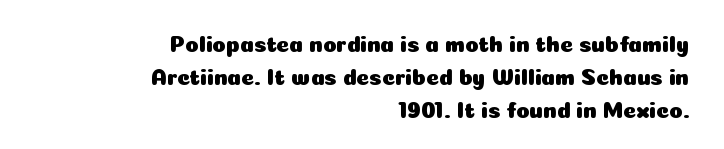
{"italic": "no", "underline": "no", "align": "right", "line_spacing": "normal", "line_spacing_ratio": 1.51, "letter_spacing": "normal", "letter_spacing_em": 0.0, "glyph_px": 22}
